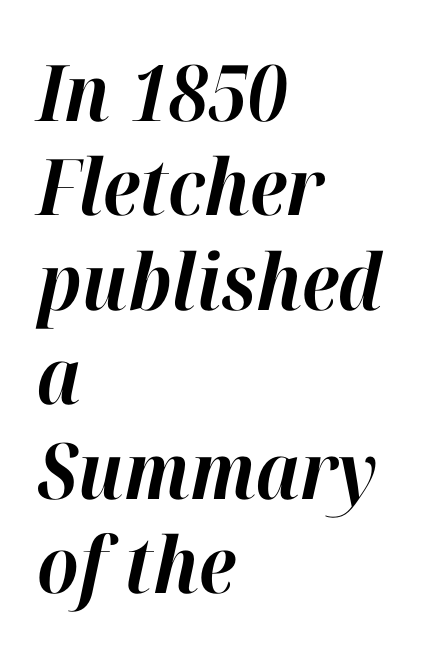
Q: Is the text bold? A: Yes.
Q: Is the text italic (slanted)? A: Yes, it leans right by about 12 degrees.
Q: Is the text underlined? A: No.
Q: How is the paragraph aligned? A: Left-aligned.
Q: Is the spacing between letters normal or unusually wide? A: Normal.
Q: Width (condensed, normal, or wide)? A: Normal.
Q: Stroke contrast? A: High.
Q: x-height? A: Medium.
Q: Monospaced? A: No.
